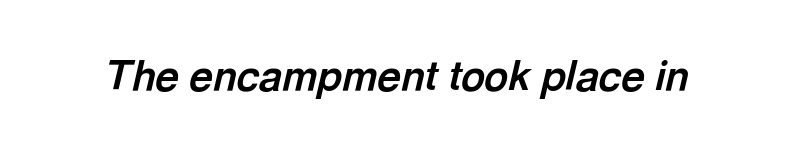
{"italic": "yes", "lean": "right", "slant_degrees": 13, "bold": "yes", "weight": "bold", "width": "normal", "x_height": "medium", "monospaced": "no", "underline": "no", "letter_spacing": "normal", "letter_spacing_em": 0.0, "glyph_px": 41}
